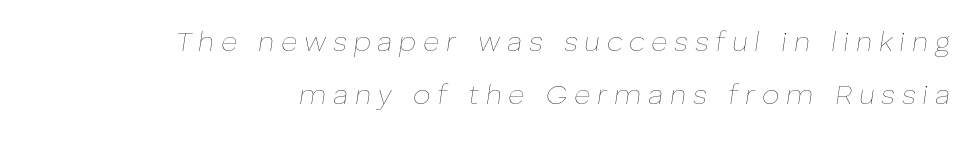
The image shows 28 px thin type, italic (leaning right); set right-aligned, loose line spacing (1.9x), unusually wide letter spacing (+0.24 em), not underlined; low stroke contrast and a medium x-height.
